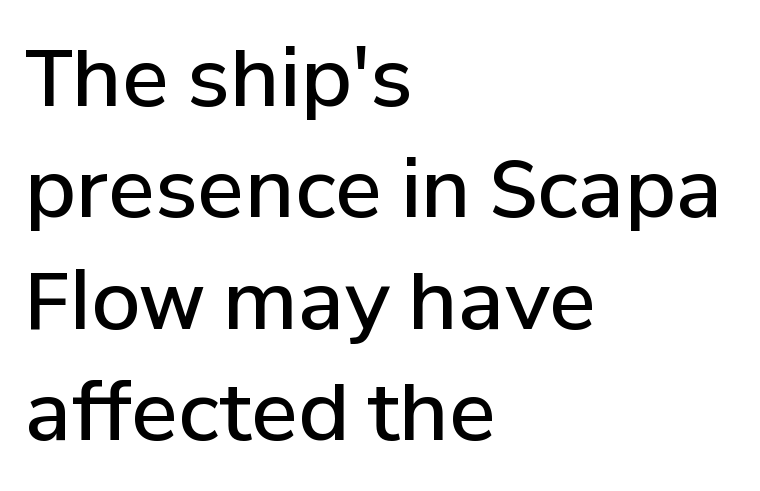
This rendering employs a face without finishing strokes, i.e., a sans-serif. The rendering keeps characters at their native spacing. Layout note: lines flush left. Weight check: semibold — heavier than regular, not quite bold. Here the designer chose a conventional face with non-uniform glyph widths. Check under the words: just untouched page.
